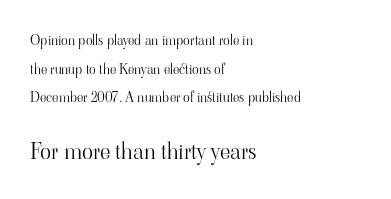
{"italic": "no", "bold": "no", "underline": "no", "align": "left", "line_spacing": "loose", "line_spacing_ratio": 2.04, "letter_spacing": "normal", "letter_spacing_em": 0.0, "larger_block": "second", "size_ratio": 1.64, "glyph_px": 23}
